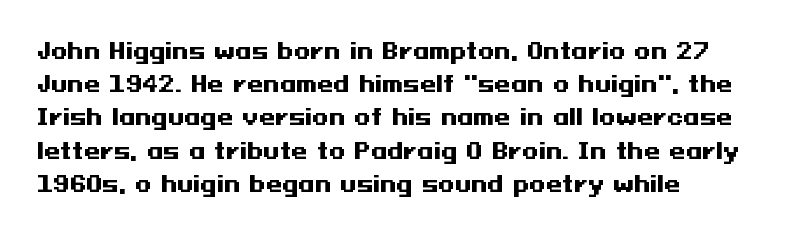
Q: Is the text bold? A: Yes.
Q: Is the text italic (slanted)? A: No, it is upright.
Q: Is the text underlined? A: No.
Q: How is the paragraph aligned? A: Left-aligned.
Q: Is the spacing between letters normal or unusually wide? A: Normal.
Q: Is the spacing between lines tight, normal or loose? A: Normal.
